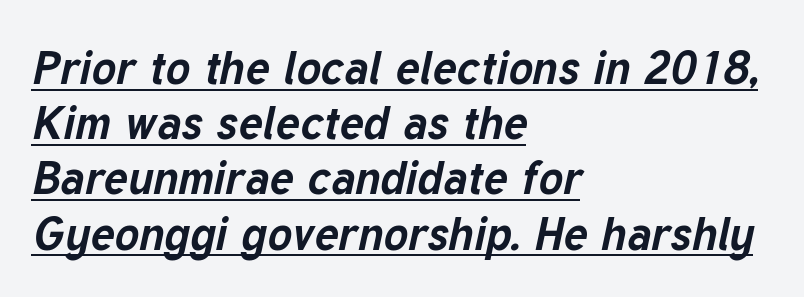
Q: Is the text bold? A: Yes.
Q: Is the text italic (slanted)? A: Yes, it leans right by about 12 degrees.
Q: Is the text underlined? A: Yes.
Q: How is the paragraph aligned? A: Left-aligned.
Q: Is the spacing between letters normal or unusually wide? A: Normal.
Q: Width (condensed, normal, or wide)? A: Normal.
Q: Stroke contrast? A: Low.
Q: x-height? A: Medium.
Q: Monospaced? A: No.
